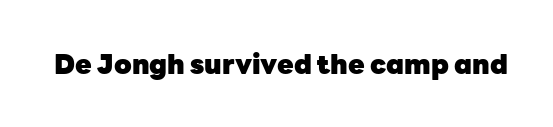
Q: Is the text bold? A: Yes.
Q: Is the text italic (slanted)? A: No, it is upright.
Q: Is the text underlined? A: No.
Q: Is the spacing between letters normal or unusually wide? A: Normal.
